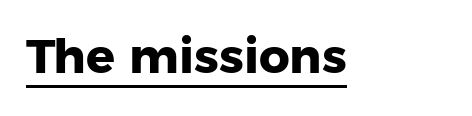
The image shows 48 px heavy sans-serif type, upright; set normal letter spacing, underlined; low stroke contrast and a medium x-height.
